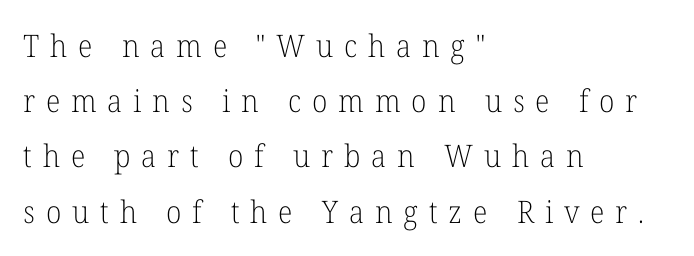
Q: Is the text bold? A: No.
Q: Is the text italic (slanted)? A: No, it is upright.
Q: Is the typeface a serif or a sans-serif typeface? A: Serif.
Q: Is the text underlined? A: No.
Q: How is the paragraph aligned? A: Left-aligned.
Q: Is the spacing between letters normal or unusually wide? A: Unusually wide.
Q: Width (condensed, normal, or wide)? A: Normal.
Q: Stroke contrast? A: Low.
Q: x-height? A: Medium.
Q: Monospaced? A: No.
